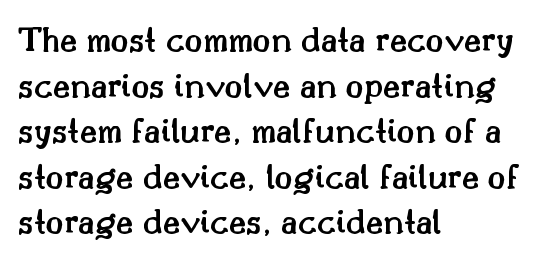
Q: Is the text bold? A: Semi-bold.
Q: Is the text italic (slanted)? A: No, it is upright.
Q: Is the typeface a serif or a sans-serif typeface? A: Serif.
Q: Is the text underlined? A: No.
Q: How is the paragraph aligned? A: Left-aligned.
Q: Is the spacing between letters normal or unusually wide? A: Normal.
Q: Width (condensed, normal, or wide)? A: Normal.
Q: Stroke contrast? A: Medium.
Q: x-height? A: Small.
Q: Monospaced? A: No.
